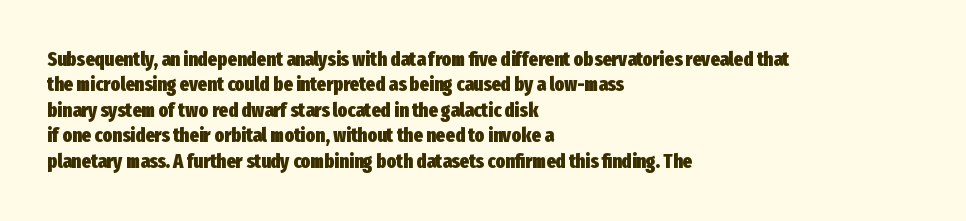
Q: Is the text bold? A: Yes.
Q: Is the text italic (slanted)? A: No, it is upright.
Q: Is the text underlined? A: No.
Q: How is the paragraph aligned? A: Left-aligned.
Q: Is the spacing between letters normal or unusually wide? A: Normal.
Q: Is the spacing between lines tight, normal or loose? A: Normal.
